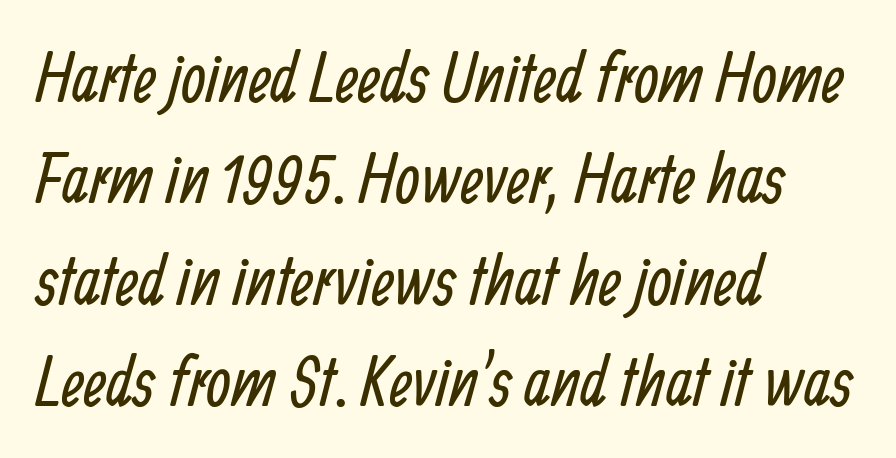
Q: Is the text bold? A: No.
Q: Is the typeface a serif or a sans-serif typeface? A: Sans-serif.
Q: Is the text underlined? A: No.
Q: How is the paragraph aligned? A: Left-aligned.
Q: Is the spacing between letters normal or unusually wide? A: Normal.
Q: Is the spacing between lines tight, normal or loose? A: Normal.
Q: Width (condensed, normal, or wide)? A: Condensed.
Q: Stroke contrast? A: Low.
Q: x-height? A: Medium.
Q: Monospaced? A: No.
